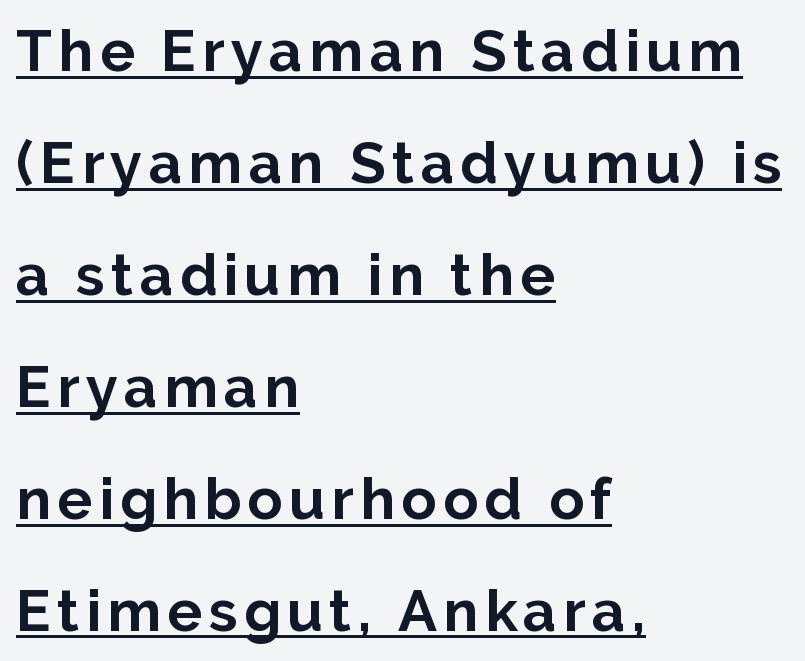
The image shows 58 px bold sans-serif type, upright; set left-aligned, loose line spacing (1.93x), underlined; low stroke contrast and a medium x-height.
